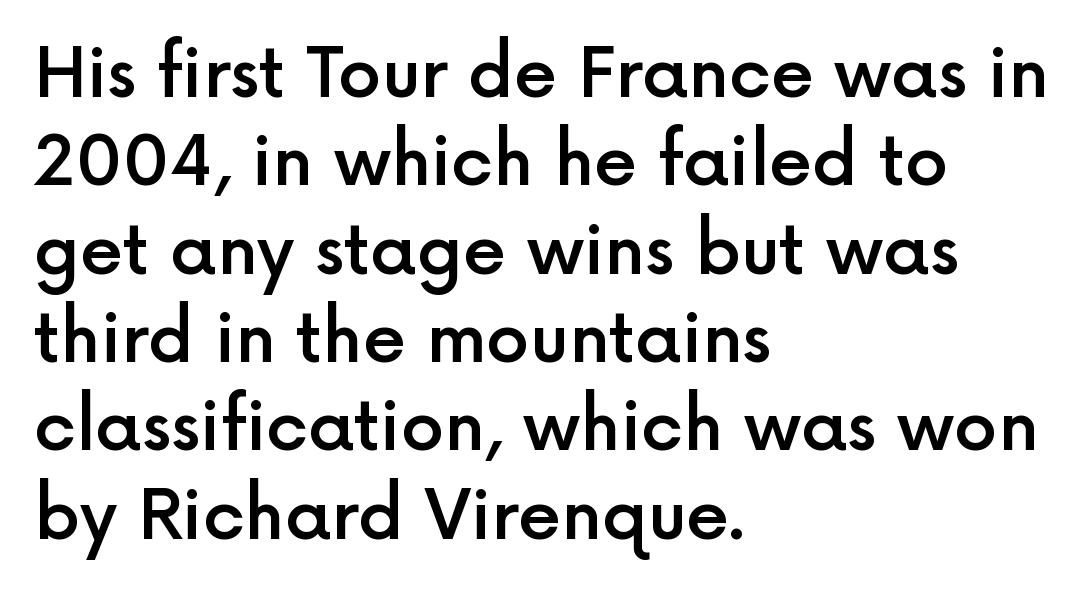
The image shows 69 px semibold sans-serif type, upright; set left-aligned, normal line spacing (1.28x), normal letter spacing, not underlined; a medium x-height.
